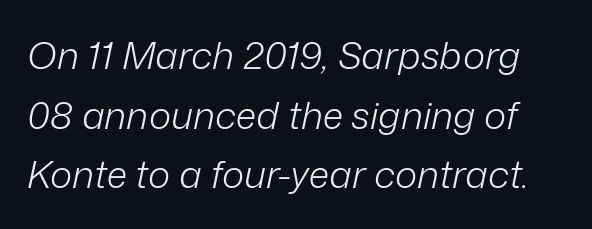
Q: Is the text bold? A: No.
Q: Is the text italic (slanted)? A: Yes, it leans right by about 12 degrees.
Q: Is the text underlined? A: No.
Q: Is the spacing between letters normal or unusually wide? A: Normal.
Q: Is the spacing between lines tight, normal or loose? A: Normal.
Q: Width (condensed, normal, or wide)? A: Normal.
Q: Stroke contrast? A: Low.
Q: x-height? A: Medium.
Q: Monospaced? A: No.
